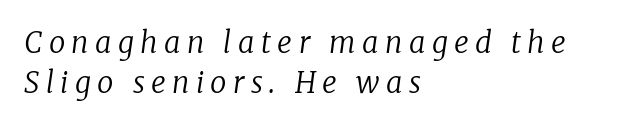
{"serif": "yes", "italic": "yes", "lean": "right", "slant_degrees": 8, "bold": "no", "weight": "regular", "width": "normal", "stroke_contrast": "low", "x_height": "medium", "monospaced": "no", "underline": "no", "align": "left", "line_spacing": "normal", "line_spacing_ratio": 1.38, "letter_spacing": "wide", "letter_spacing_em": 0.22, "glyph_px": 29}
